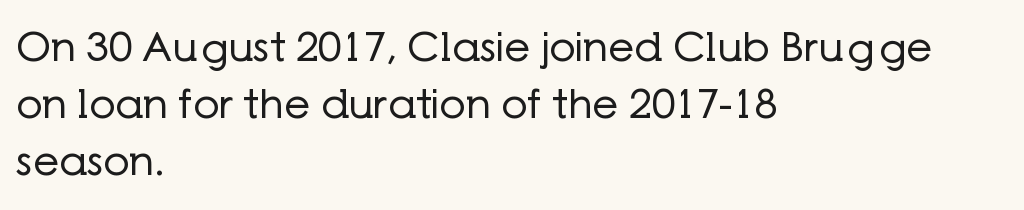
Q: Is the text bold? A: No.
Q: Is the text italic (slanted)? A: No, it is upright.
Q: Is the typeface a serif or a sans-serif typeface? A: Sans-serif.
Q: Is the text underlined? A: No.
Q: How is the paragraph aligned? A: Left-aligned.
Q: Is the spacing between letters normal or unusually wide? A: Normal.
Q: Is the spacing between lines tight, normal or loose? A: Normal.
Q: Width (condensed, normal, or wide)? A: Normal.
Q: Stroke contrast? A: Low.
Q: x-height? A: Medium.
Q: Monospaced? A: No.
